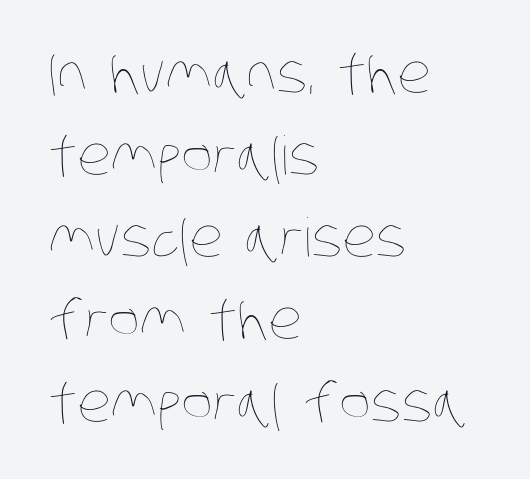
Q: Is the text bold? A: No.
Q: Is the text underlined? A: No.
Q: How is the paragraph aligned? A: Left-aligned.
Q: Is the spacing between letters normal or unusually wide? A: Normal.
Q: Is the spacing between lines tight, normal or loose? A: Normal.
Q: Width (condensed, normal, or wide)? A: Condensed.
Q: Stroke contrast? A: Low.
Q: x-height? A: Large.
Q: Monospaced? A: No.
